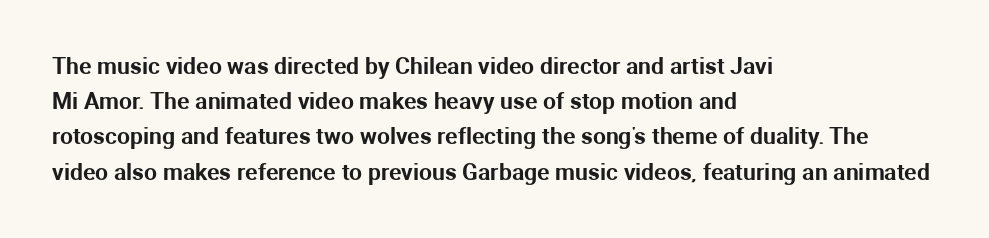
{"italic": "no", "underline": "no", "align": "left", "line_spacing": "normal", "line_spacing_ratio": 1.53, "letter_spacing": "normal", "letter_spacing_em": 0.0, "glyph_px": 23}
